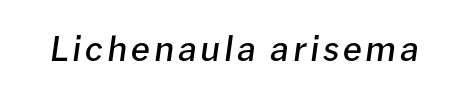
This rendering features lettering with no underline. Note the varied advance widths — an 'i' is clearly narrower than an 'm'. Does the weight exceed regular? Yes, but only to semibold. Posture: slanted.
